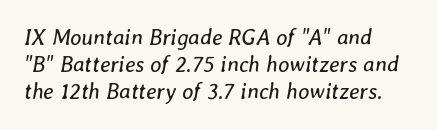
The image shows 22 px text type, italic (leaning right); set left-aligned, line spacing 1.23x, normal letter spacing, not underlined.
